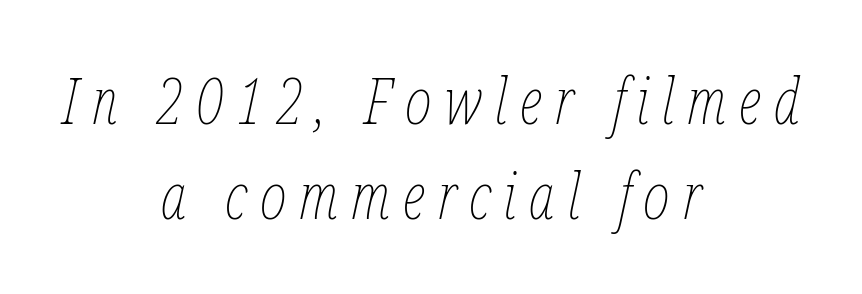
Notice how the passage keeps no hard edge, just a central spine. The zone under the glyphs is completely vacant. A typesetter would call this heavily tracked-out type. The font is comparable to plain body text, perhaps lighter. Is this a fixed-width face? No — the glyphs have proportional, varying widths.
